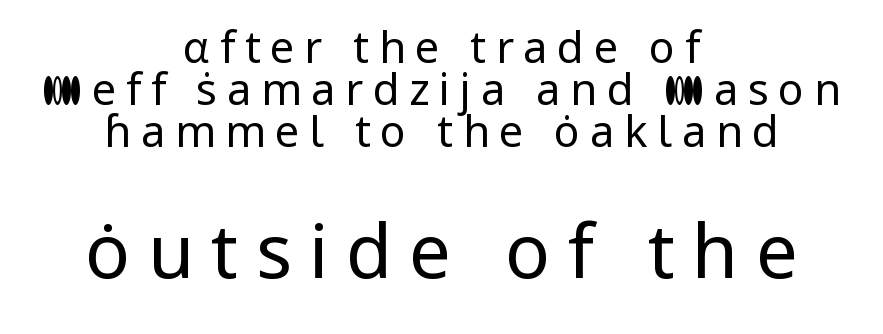
The image shows 75 px regular-weight sans-serif type, upright; set centered, tight line spacing (0.98x), unusually wide letter spacing (+0.23 em), not underlined; the second (bottom) block is 1.74x larger; low stroke contrast and a medium x-height.
